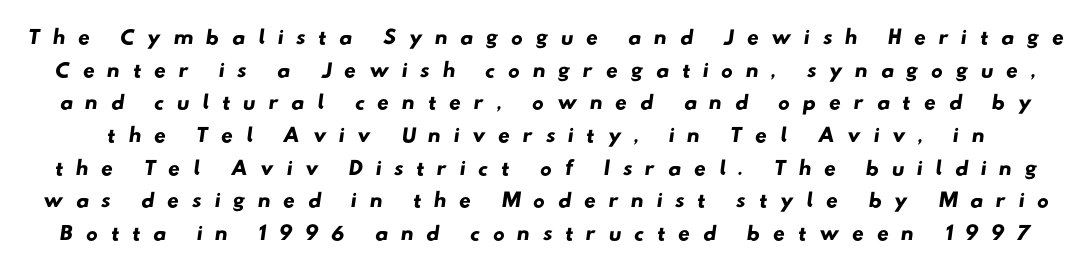
{"serif": "no", "width": "wide", "stroke_contrast": "low", "x_height": "small", "monospaced": "no", "underline": "no", "line_spacing": "tight", "line_spacing_ratio": 0.99, "letter_spacing": "wide", "letter_spacing_em": 0.37, "glyph_px": 33}
